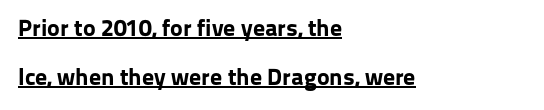
The image shows 24 px bold type, upright; set left-aligned, loose line spacing (2.05x), normal letter spacing, underlined.
